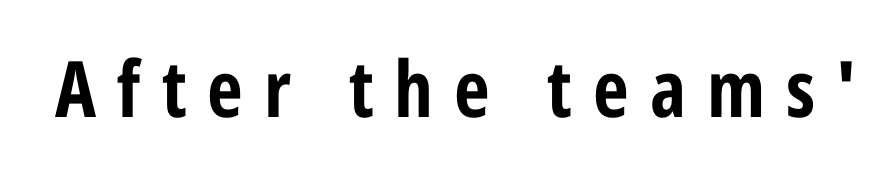
Q: Is the text bold? A: Yes.
Q: Is the text italic (slanted)? A: No, it is upright.
Q: Is the typeface a serif or a sans-serif typeface? A: Sans-serif.
Q: Is the text underlined? A: No.
Q: Is the spacing between letters normal or unusually wide? A: Unusually wide.
Q: Width (condensed, normal, or wide)? A: Condensed.
Q: Stroke contrast? A: Low.
Q: x-height? A: Medium.
Q: Monospaced? A: No.
